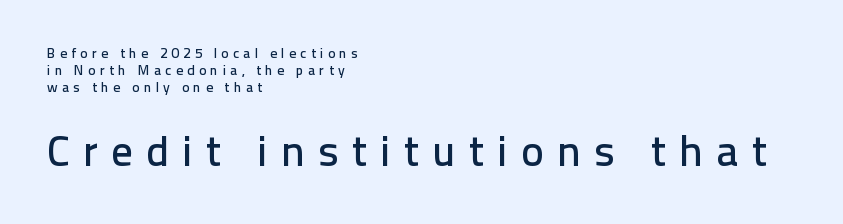
Q: Is the text italic (slanted)? A: No, it is upright.
Q: Is the typeface a serif or a sans-serif typeface? A: Sans-serif.
Q: Is the text underlined? A: No.
Q: How is the paragraph aligned? A: Left-aligned.
Q: Is the spacing between letters normal or unusually wide? A: Unusually wide.
Q: Which block of text is set in a larger size, the first (top) or the second (bottom)? A: The second (bottom) one.
Q: Width (condensed, normal, or wide)? A: Normal.
Q: Stroke contrast? A: Low.
Q: x-height? A: Medium.
Q: Monospaced? A: No.
